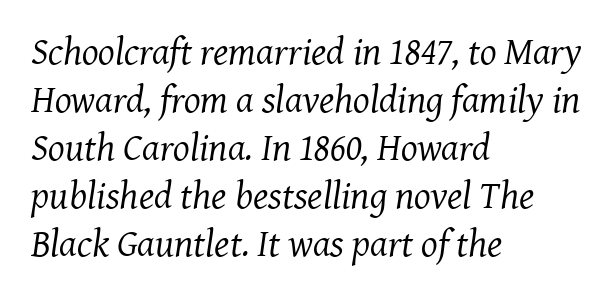
Standard letterfit; no display-style spreading of the glyphs. The rendering uses natural spacing where letterforms have individual widths. Serif or sans? Serif — the stroke terminals have little feet. The passage shown is not bold in any degree. The baseline area is clear.
